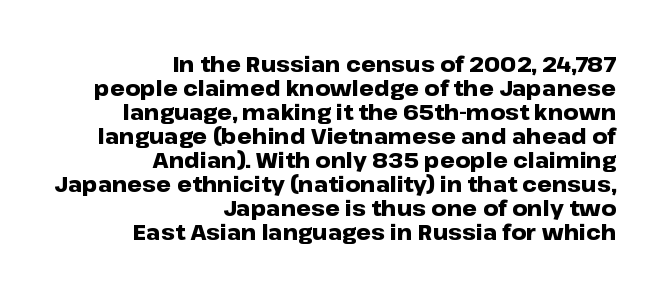
{"italic": "no", "bold": "yes", "underline": "no", "align": "right", "line_spacing": "tight", "line_spacing_ratio": 1.14, "letter_spacing": "normal", "letter_spacing_em": 0.0, "glyph_px": 21}
